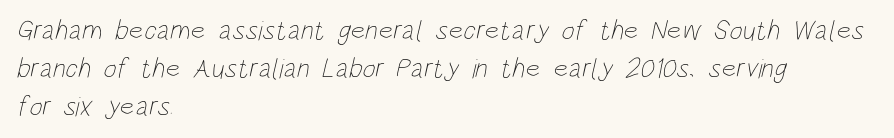
The image shows 28 px thin, condensed type; set left-aligned, normal line spacing (1.36x), normal letter spacing, not underlined; low stroke contrast and a large x-height.
